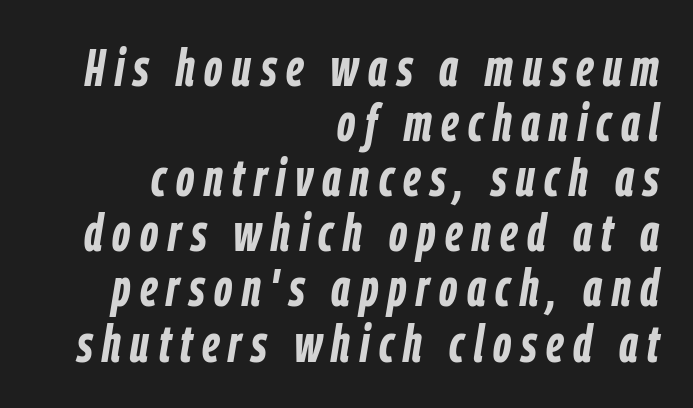
If you measured baseline to baseline, you'd find a short distance. Each letter keeps its own natural width here, so spacing adapts to shape. Is the type bold? Yes — the strokes are clearly thick and heavy. Underline: absent.
